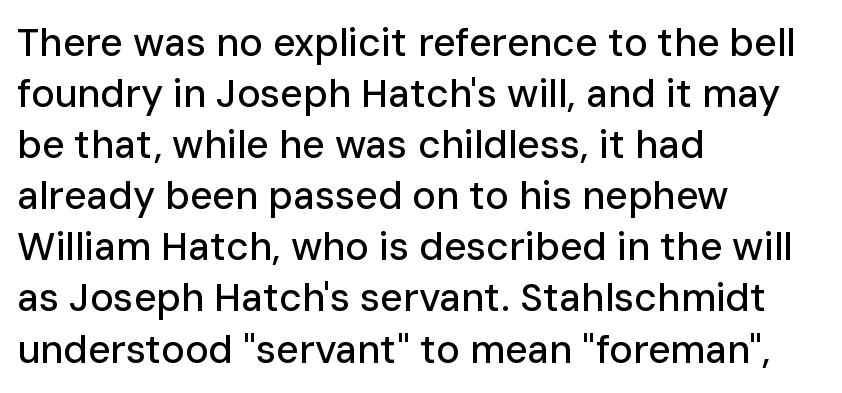
The image shows 39 px sans-serif type, upright; set left-aligned, normal line spacing (1.31x), normal letter spacing, not underlined; low stroke contrast and a medium x-height.
